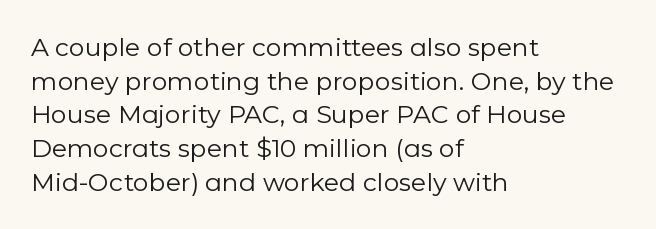
Q: Is the text bold? A: No.
Q: Is the text italic (slanted)? A: No, it is upright.
Q: Is the text underlined? A: No.
Q: How is the paragraph aligned? A: Left-aligned.
Q: Is the spacing between letters normal or unusually wide? A: Normal.
Q: Is the spacing between lines tight, normal or loose? A: Normal.
